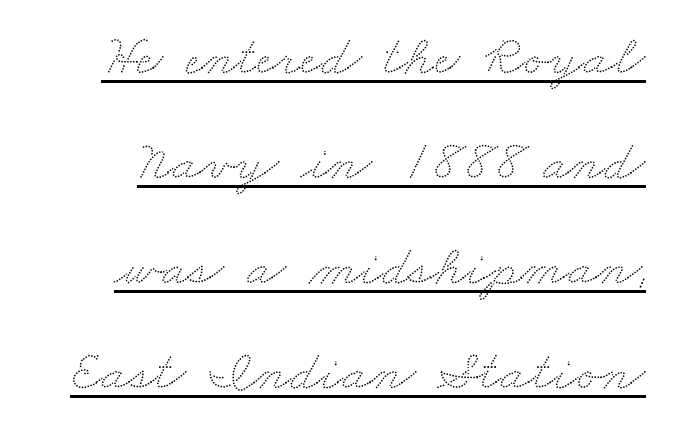
{"width": "wide", "stroke_contrast": "low", "x_height": "small", "monospaced": "no", "underline": "yes", "line_spacing_ratio": 1.84, "letter_spacing": "normal", "letter_spacing_em": 0.0, "glyph_px": 57}
